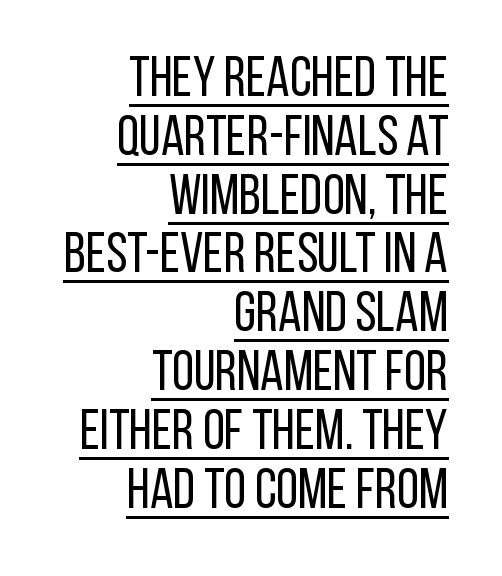
The words here are underlined. The line-height multiplier appears low, near solid setting. Letter spacing: default. This sample uses an upright cut, with every glyph sitting square on the baseline.
